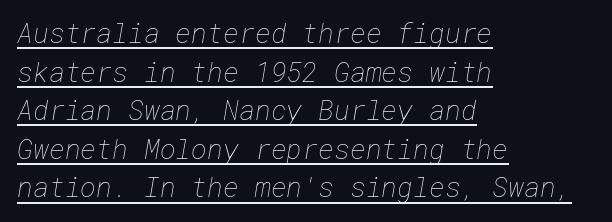
Q: Is the text bold? A: No.
Q: Is the text underlined? A: Yes.
Q: How is the paragraph aligned? A: Left-aligned.
Q: Is the spacing between letters normal or unusually wide? A: Normal.
Q: Is the spacing between lines tight, normal or loose? A: Normal.
